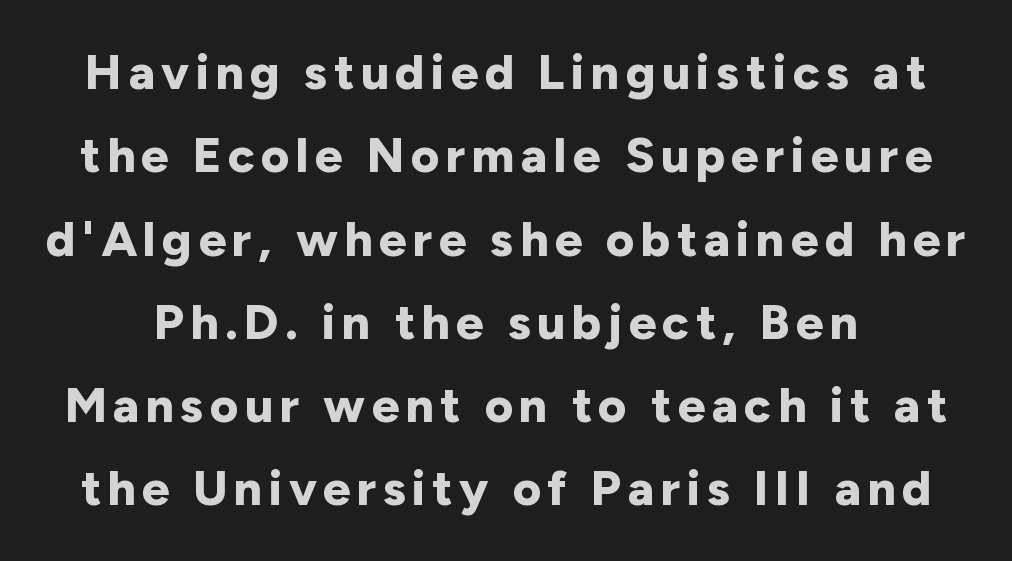
Q: Is the text bold? A: Yes.
Q: Is the text italic (slanted)? A: No, it is upright.
Q: Is the typeface a serif or a sans-serif typeface? A: Sans-serif.
Q: Is the text underlined? A: No.
Q: Is the spacing between lines tight, normal or loose? A: Normal.
Q: Width (condensed, normal, or wide)? A: Normal.
Q: Stroke contrast? A: Low.
Q: x-height? A: Medium.
Q: Monospaced? A: No.
